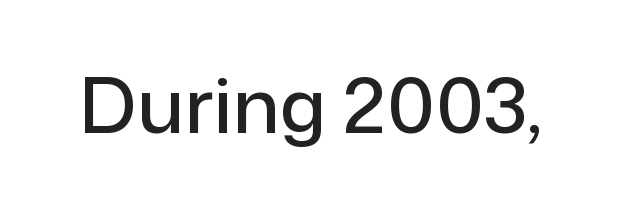
Between one letter and the next there's only the usual sliver of space. Is this a sans? Yes — the strokes have no serifs. This rendering features lettering with no underline. This is the regular roman posture of the typeface. Each letter keeps its own natural width here, so spacing adapts to shape.
